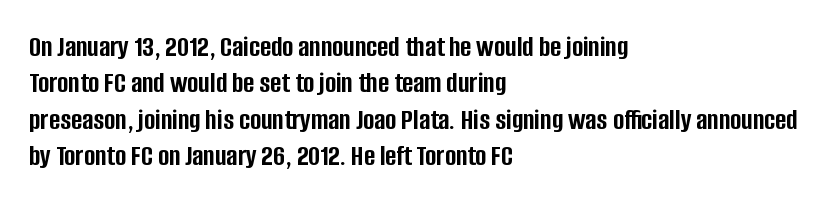
Q: Is the text bold? A: Yes.
Q: Is the text italic (slanted)? A: No, it is upright.
Q: Is the typeface a serif or a sans-serif typeface? A: Sans-serif.
Q: Is the text underlined? A: No.
Q: How is the paragraph aligned? A: Left-aligned.
Q: Is the spacing between letters normal or unusually wide? A: Normal.
Q: Width (condensed, normal, or wide)? A: Condensed.
Q: Stroke contrast? A: Low.
Q: x-height? A: Large.
Q: Monospaced? A: No.
